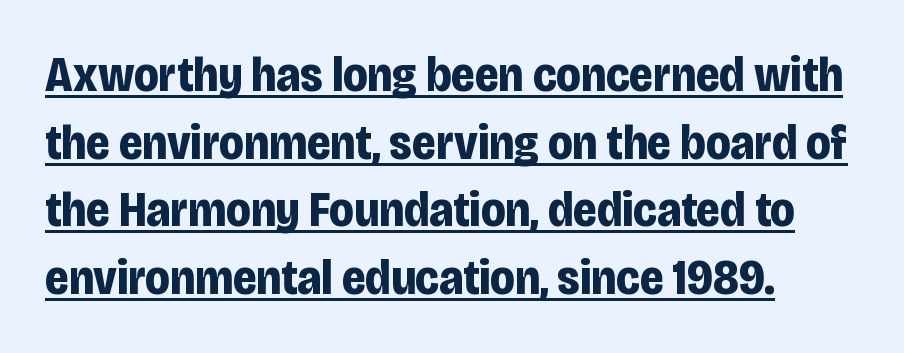
Observe the ordinary spacing: letters are neighbours, not strangers. Somebody hit Ctrl+U on this one — the words are underlined. Students, this is bold: see how much ink each stroke carries. Are there feet on the stems? There aren't — it's a sans. The lines in this sample share a left origin and differ only in where they stop.
